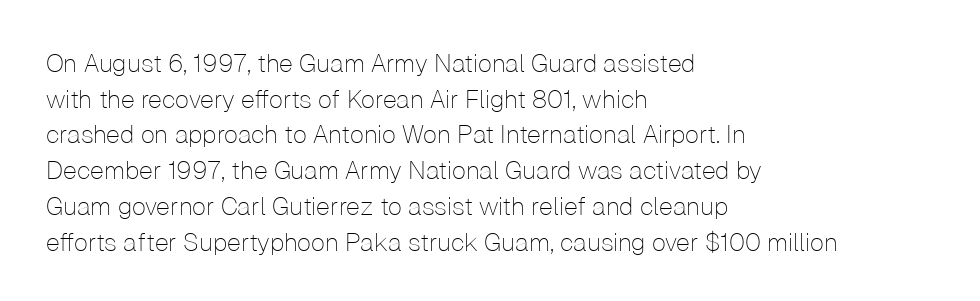
Q: Is the text bold? A: No.
Q: Is the text italic (slanted)? A: No, it is upright.
Q: Is the text underlined? A: No.
Q: How is the paragraph aligned? A: Left-aligned.
Q: Is the spacing between letters normal or unusually wide? A: Normal.
Q: Is the spacing between lines tight, normal or loose? A: Normal.
